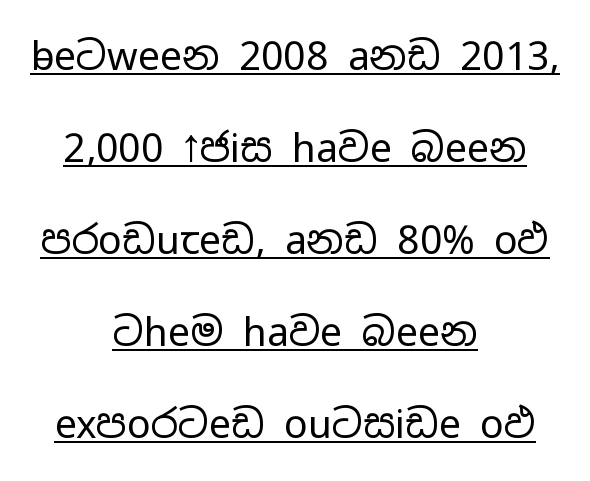
{"serif": "no", "italic": "no", "bold": "no", "weight": "regular", "width": "wide", "stroke_contrast": "low", "x_height": "medium", "monospaced": "no", "underline": "yes", "align": "center", "line_spacing": "loose", "line_spacing_ratio": 2.36, "letter_spacing": "normal", "letter_spacing_em": 0.0, "glyph_px": 39}
